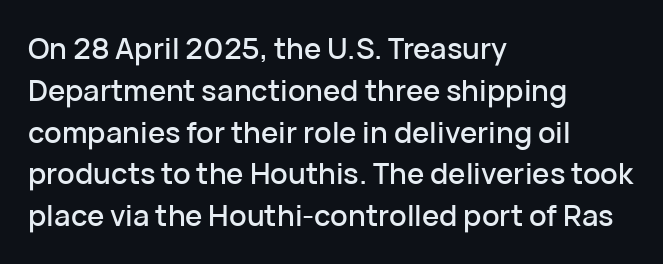
Q: Is the text italic (slanted)? A: No, it is upright.
Q: Is the typeface a serif or a sans-serif typeface? A: Sans-serif.
Q: Is the text underlined? A: No.
Q: How is the paragraph aligned? A: Left-aligned.
Q: Is the spacing between letters normal or unusually wide? A: Normal.
Q: Is the spacing between lines tight, normal or loose? A: Normal.
Q: Width (condensed, normal, or wide)? A: Normal.
Q: Stroke contrast? A: Low.
Q: x-height? A: Medium.
Q: Monospaced? A: No.
